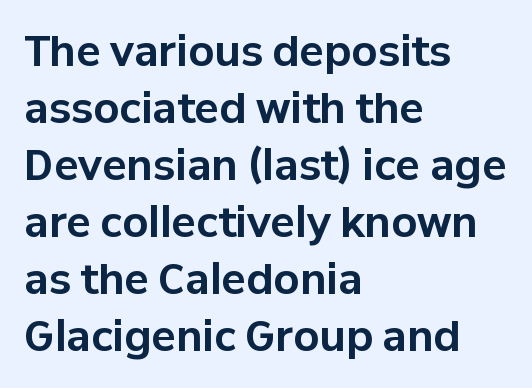
The image shows 41 px bold sans-serif type, upright; set left-aligned, normal line spacing (1.39x), normal letter spacing, not underlined; low stroke contrast and a medium x-height.
